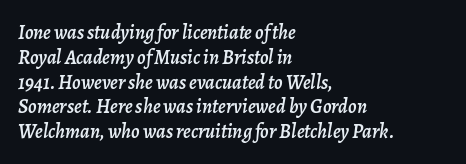
Q: Is the text italic (slanted)? A: Yes, it leans right by about 7 degrees.
Q: Is the text underlined? A: No.
Q: How is the paragraph aligned? A: Left-aligned.
Q: Is the spacing between letters normal or unusually wide? A: Normal.
